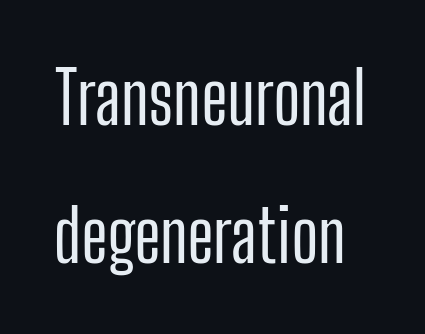
Q: Is the text italic (slanted)? A: No, it is upright.
Q: Is the typeface a serif or a sans-serif typeface? A: Sans-serif.
Q: Is the text underlined? A: No.
Q: Is the spacing between letters normal or unusually wide? A: Normal.
Q: Is the spacing between lines tight, normal or loose? A: Loose.
Q: Width (condensed, normal, or wide)? A: Condensed.
Q: Stroke contrast? A: Low.
Q: x-height? A: Medium.
Q: Monospaced? A: No.
